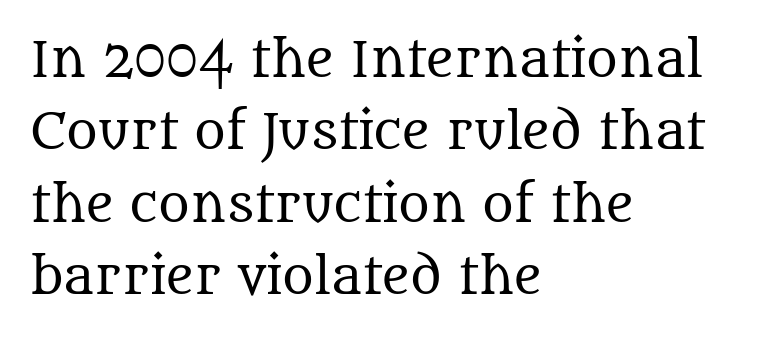
Look at the bottom of the vertical strokes: they flare into serifs here. The letters advance in unequal steps, a hallmark of proportional type. The text block is weighted toward the left margin, trailing off unevenly rightward. In terms of leading, this rendering sits right in the middle. The letters stand upright; this is a roman face.
